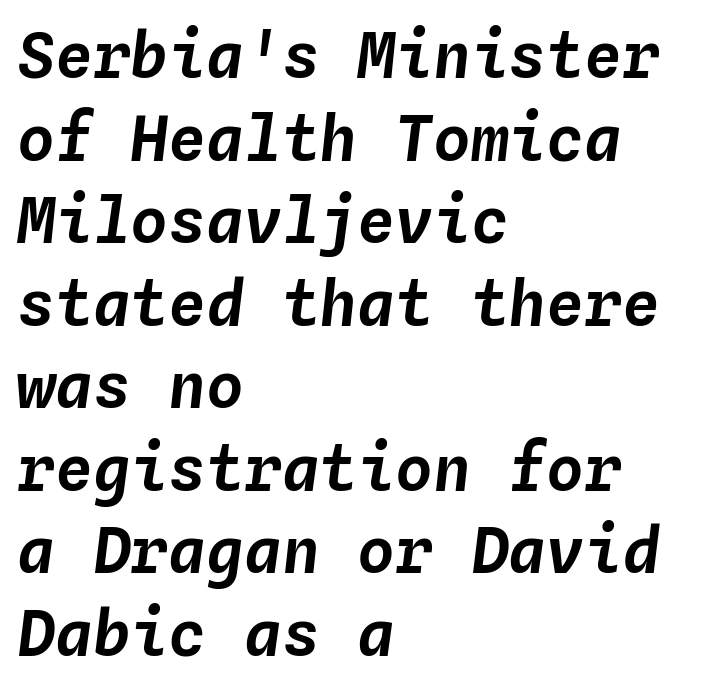
Q: Is the text italic (slanted)? A: Yes, it leans right by about 4 degrees.
Q: Is the text underlined? A: No.
Q: How is the paragraph aligned? A: Left-aligned.
Q: Is the spacing between letters normal or unusually wide? A: Normal.
Q: Is the spacing between lines tight, normal or loose? A: Normal.
Q: Width (condensed, normal, or wide)? A: Normal.
Q: Stroke contrast? A: Low.
Q: x-height? A: Medium.
Q: Monospaced? A: Yes.
